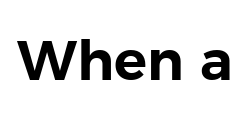
The image shows 55 px sans-serif type, upright; set normal letter spacing, not underlined; low stroke contrast and a medium x-height.
